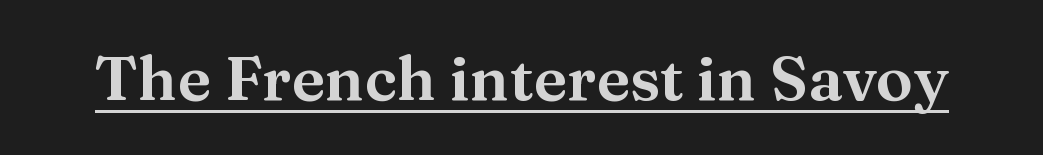
Q: Is the text italic (slanted)? A: No, it is upright.
Q: Is the typeface a serif or a sans-serif typeface? A: Serif.
Q: Is the text underlined? A: Yes.
Q: Is the spacing between letters normal or unusually wide? A: Normal.
Q: Width (condensed, normal, or wide)? A: Normal.
Q: Stroke contrast? A: Medium.
Q: x-height? A: Medium.
Q: Monospaced? A: No.
